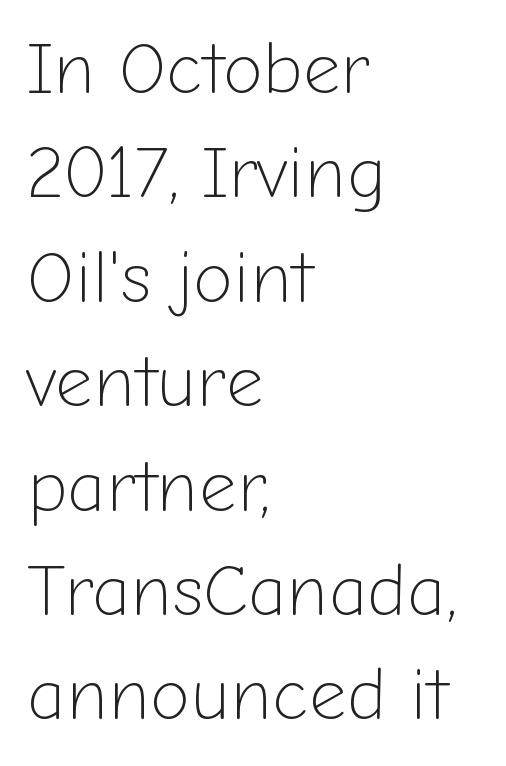
The image shows 73 px light sans-serif type, upright; set left-aligned, normal line spacing (1.43x), normal letter spacing, not underlined; low stroke contrast and a medium x-height.
